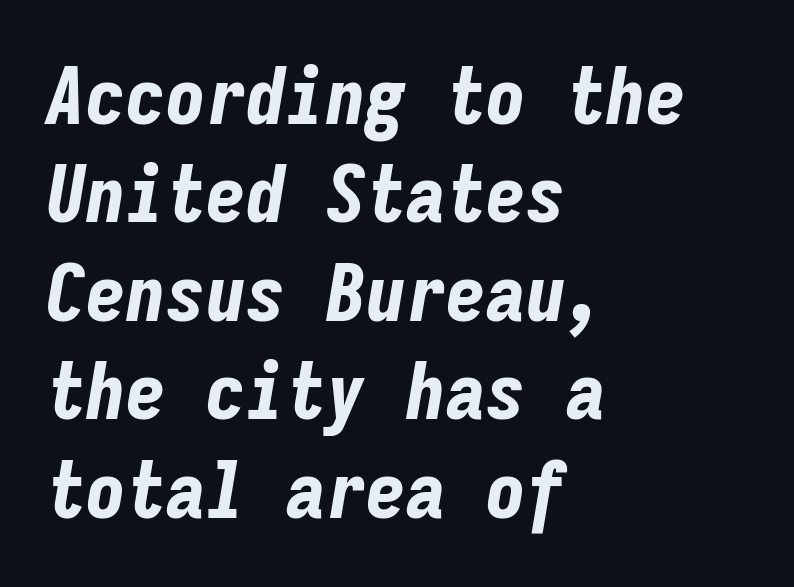
Q: Is the text bold? A: Yes.
Q: Is the text italic (slanted)? A: Yes, it leans right by about 9 degrees.
Q: Is the text underlined? A: No.
Q: How is the paragraph aligned? A: Left-aligned.
Q: Is the spacing between letters normal or unusually wide? A: Normal.
Q: Width (condensed, normal, or wide)? A: Condensed.
Q: Stroke contrast? A: Low.
Q: x-height? A: Medium.
Q: Monospaced? A: Yes.
